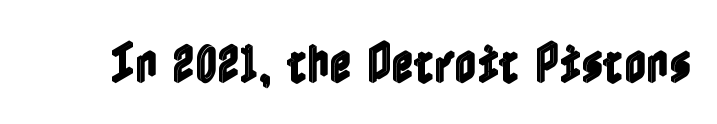
The image shows 43 px condensed type, upright; set normal letter spacing, not underlined; a medium x-height.
